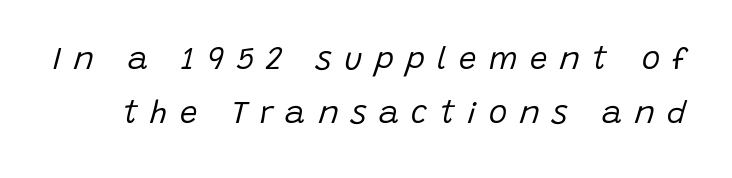
The image shows 31 px regular-weight type, italic (leaning right); set line spacing 1.74x, unusually wide letter spacing (+0.4 em), not underlined; low stroke contrast and a large x-height.
